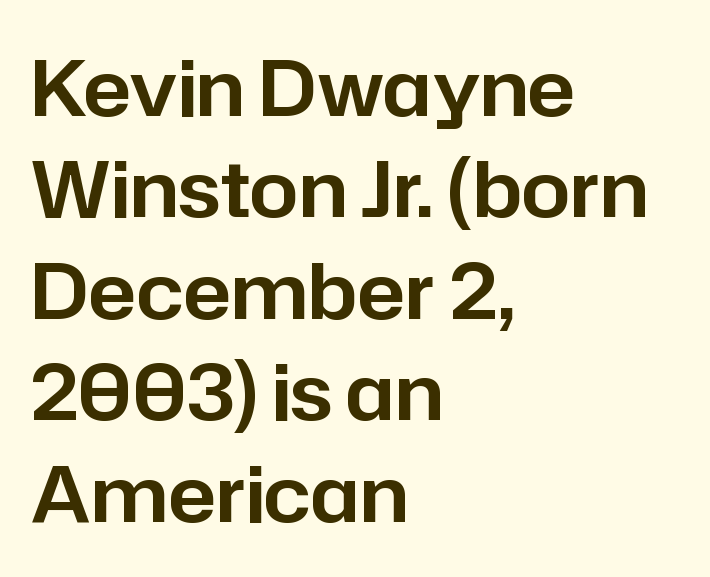
Q: Is the text italic (slanted)? A: No, it is upright.
Q: Is the typeface a serif or a sans-serif typeface? A: Sans-serif.
Q: Is the text underlined? A: No.
Q: How is the paragraph aligned? A: Left-aligned.
Q: Is the spacing between letters normal or unusually wide? A: Normal.
Q: Is the spacing between lines tight, normal or loose? A: Normal.
Q: Width (condensed, normal, or wide)? A: Normal.
Q: Stroke contrast? A: Low.
Q: x-height? A: Medium.
Q: Monospaced? A: No.
